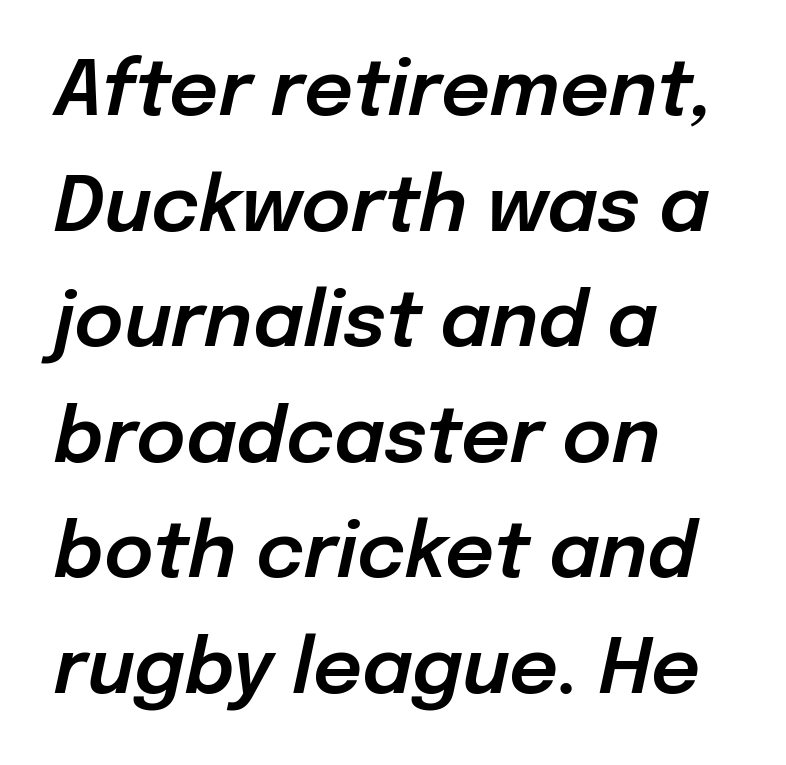
The image shows 76 px text type, italic (leaning right); set left-aligned, normal line spacing (1.52x), normal letter spacing, not underlined; low stroke contrast and a medium x-height.
